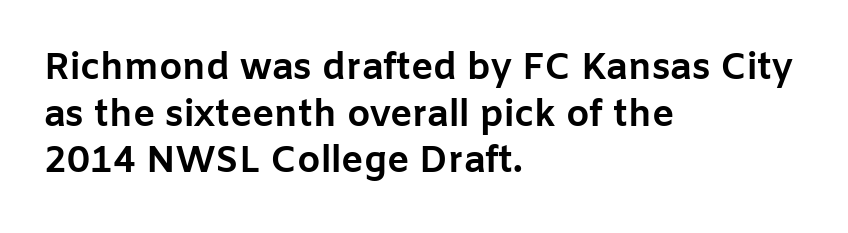
{"serif": "no", "italic": "no", "bold": "yes", "weight": "bold", "width": "normal", "stroke_contrast": "low", "x_height": "medium", "monospaced": "no", "underline": "no", "align": "left", "line_spacing": "normal", "line_spacing_ratio": 1.26, "letter_spacing": "normal", "letter_spacing_em": 0.0, "glyph_px": 37}
